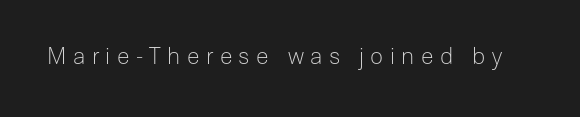
Characters follow at a spacing far wider than the type designer built in. The glyphs are unaccompanied by any horizontal stroke below them. The type sits square on the baseline with zero lean. The font is comparable to plain body text, perhaps lighter.
